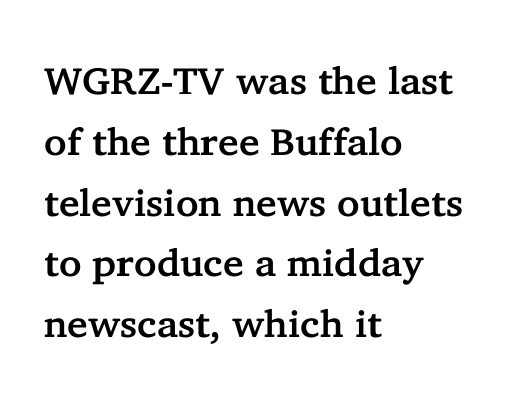
The image shows 38 px serif type, upright; set left-aligned, normal line spacing (1.6x), normal letter spacing, not underlined; low stroke contrast and a medium x-height.
